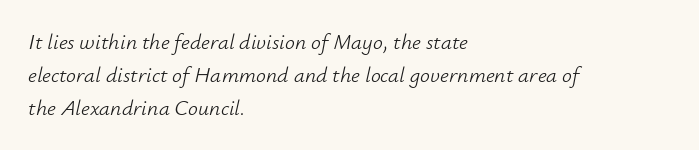
Q: Is the text bold? A: No.
Q: Is the text italic (slanted)? A: Yes, it leans right by about 12 degrees.
Q: Is the text underlined? A: No.
Q: How is the paragraph aligned? A: Left-aligned.
Q: Is the spacing between letters normal or unusually wide? A: Normal.
Q: Is the spacing between lines tight, normal or loose? A: Normal.
